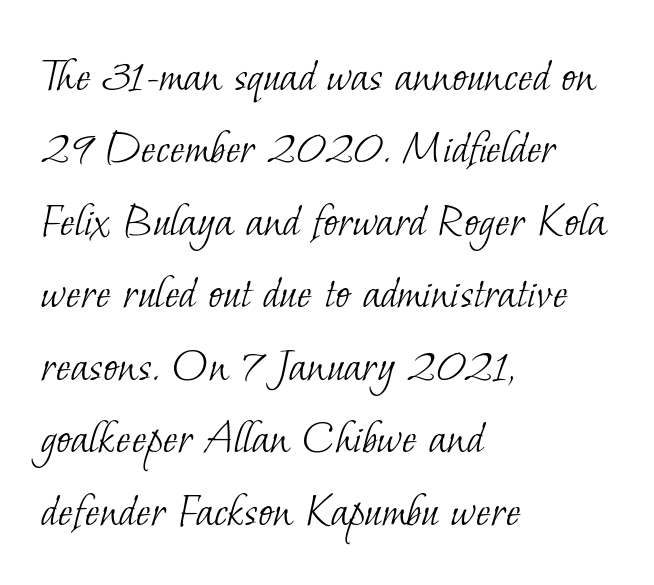
The image shows 50 px light serif type; set left-aligned, normal line spacing (1.45x), normal letter spacing, not underlined; low stroke contrast and a small x-height.
